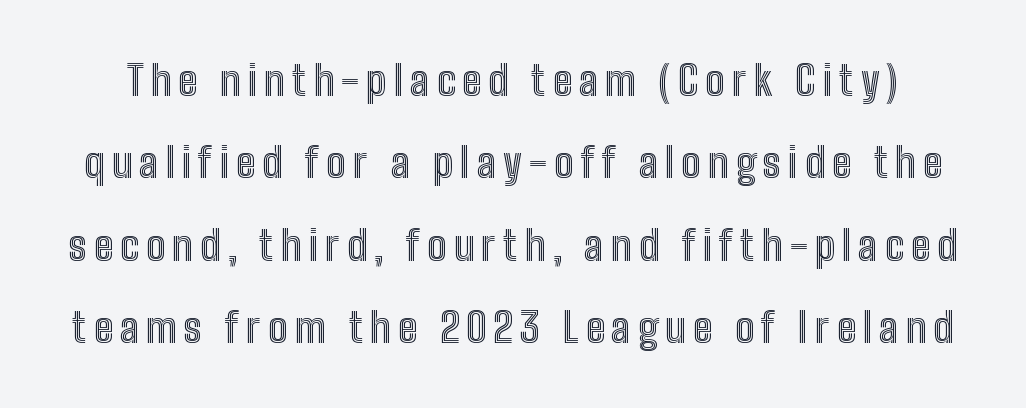
Character widths vary here, with narrow letters taking less room than wide ones. A typesetter would mark this as roman, not italic. The specimen omits any rule beneath the text block's lines. Leading is clearly above the norm, producing a sparse column.
